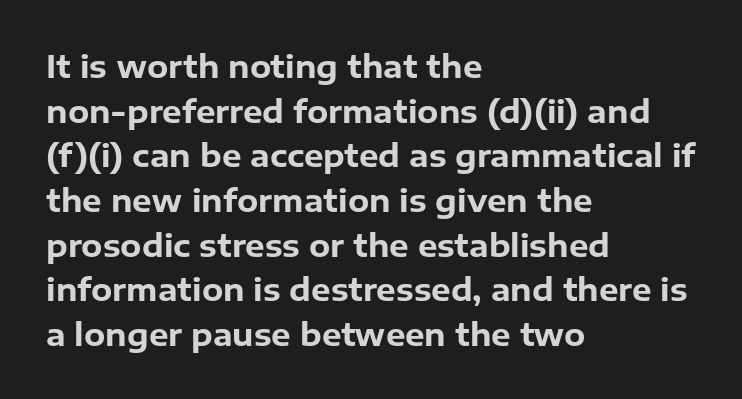
{"serif": "no", "italic": "no", "bold": "yes", "weight": "bold", "width": "normal", "stroke_contrast": "low", "x_height": "medium", "monospaced": "no", "underline": "no", "align": "left", "line_spacing": "normal", "line_spacing_ratio": 1.44, "letter_spacing": "normal", "letter_spacing_em": 0.0, "glyph_px": 31}
